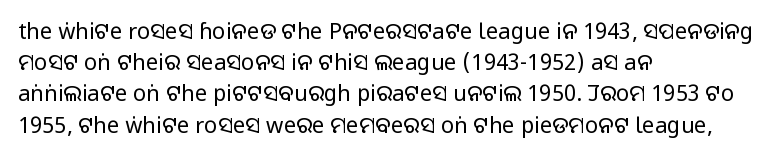
Q: Is the text bold? A: No.
Q: Is the text italic (slanted)? A: No, it is upright.
Q: Is the text underlined? A: No.
Q: How is the paragraph aligned? A: Left-aligned.
Q: Is the spacing between letters normal or unusually wide? A: Normal.
Q: Is the spacing between lines tight, normal or loose? A: Normal.
